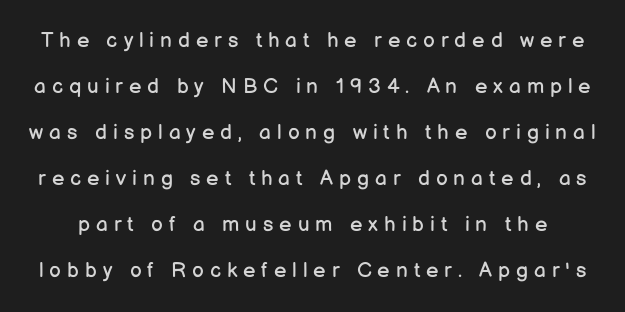
Q: Is the text bold? A: No.
Q: Is the text italic (slanted)? A: No, it is upright.
Q: Is the text underlined? A: No.
Q: Is the spacing between letters normal or unusually wide? A: Unusually wide.
Q: Is the spacing between lines tight, normal or loose? A: Loose.
